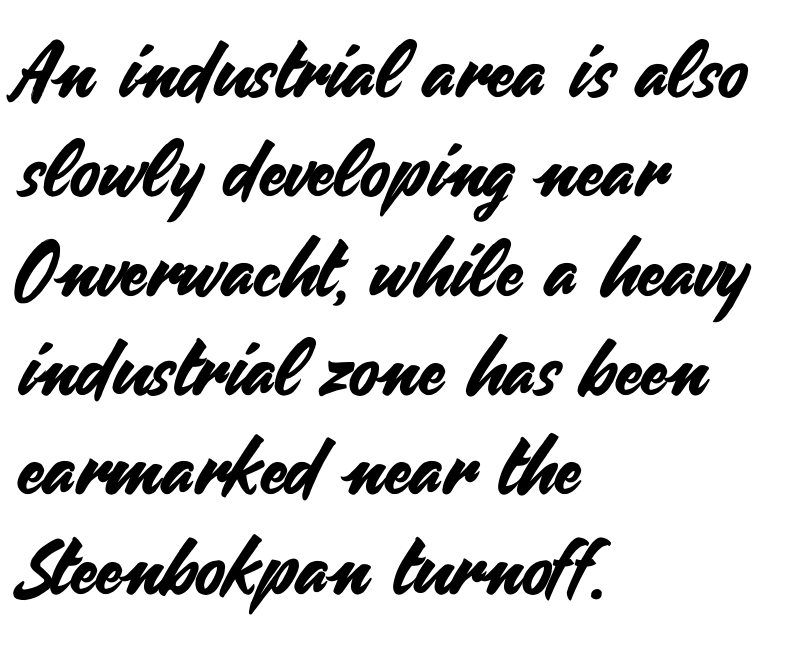
The image shows 77 px sans-serif type; set left-aligned, normal line spacing (1.29x), normal letter spacing, not underlined; medium stroke contrast and a small x-height.
